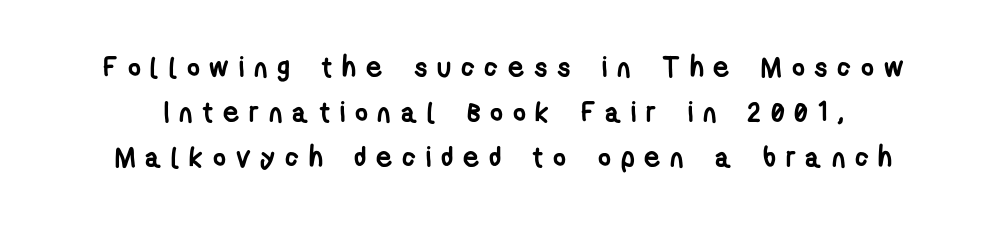
The image shows 28 px semibold, condensed sans-serif type; set normal line spacing (1.61x), unusually wide letter spacing (+0.35 em), not underlined; low stroke contrast and a medium x-height.
